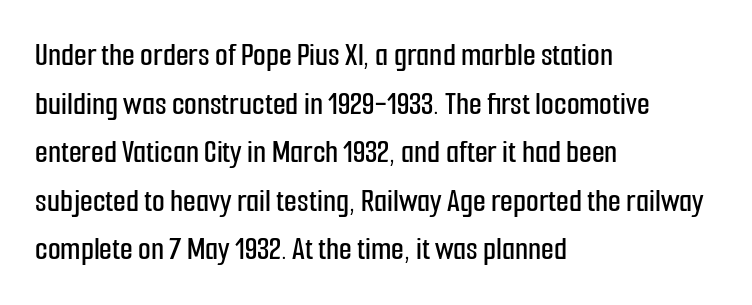
{"serif": "no", "italic": "no", "width": "condensed", "stroke_contrast": "low", "x_height": "medium", "monospaced": "no", "underline": "no", "align": "left", "line_spacing": "normal", "line_spacing_ratio": 1.47, "letter_spacing": "normal", "letter_spacing_em": 0.0, "glyph_px": 33}
